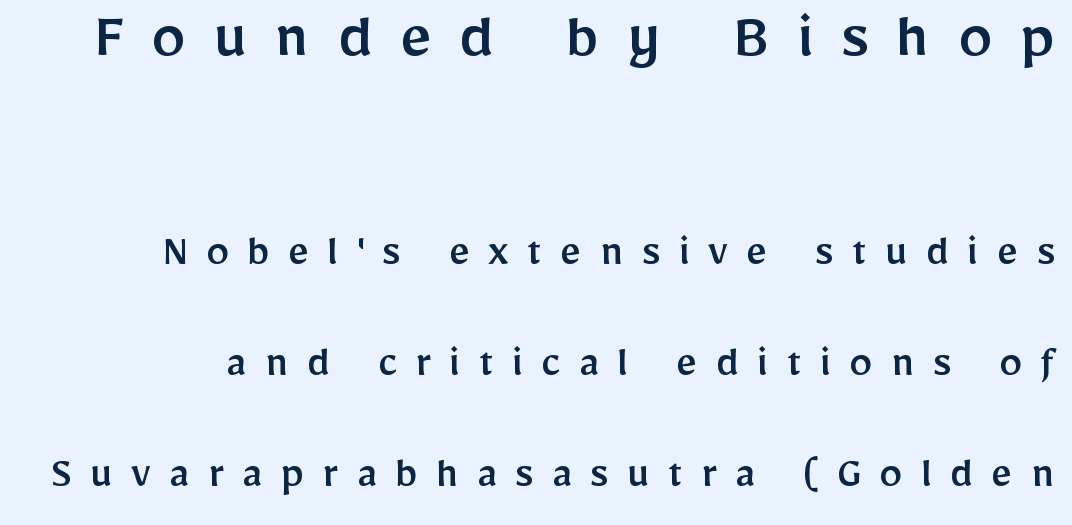
Proportional: the letters do not fall into vertical columns. Whoever set this made the first block the dominant, larger element. Short note: letters widely spaced. Anything drawn beneath the words? Only blank space. The rendering uses a large line-height, opening up the rows.
